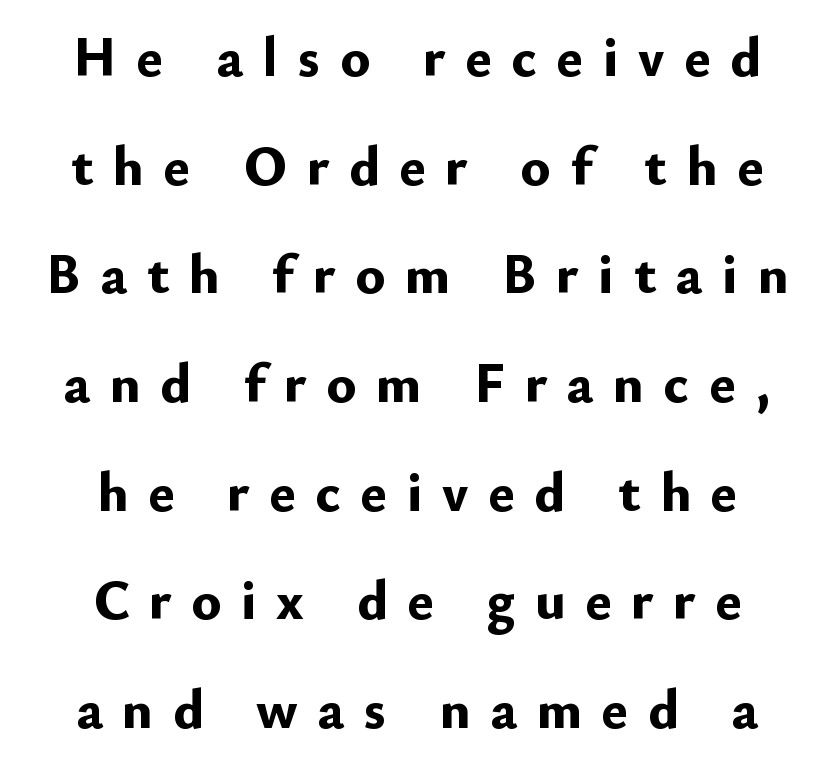
Q: Is the text bold? A: Yes.
Q: Is the text italic (slanted)? A: No, it is upright.
Q: Is the typeface a serif or a sans-serif typeface? A: Sans-serif.
Q: Is the text underlined? A: No.
Q: How is the paragraph aligned? A: Centered.
Q: Is the spacing between letters normal or unusually wide? A: Unusually wide.
Q: Is the spacing between lines tight, normal or loose? A: Loose.
Q: Width (condensed, normal, or wide)? A: Normal.
Q: Stroke contrast? A: Low.
Q: x-height? A: Small.
Q: Monospaced? A: No.
